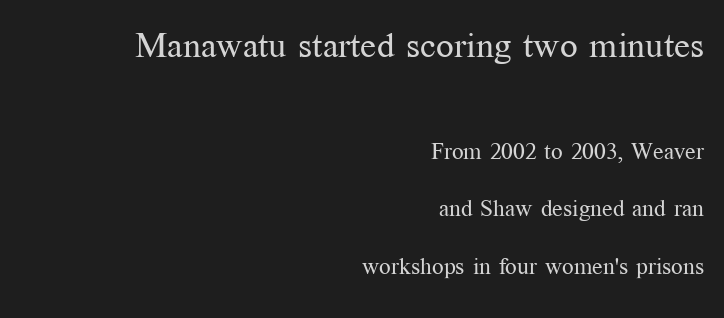
Note: serifs present on the glyphs. A typesetter would call this proportional, since set widths differ per character. How would I describe the line gaps? Wide and relaxed. Inter-character spacing is left at the font's built-in metrics. The axis of the letterforms is exactly vertical. Type without underlining.
